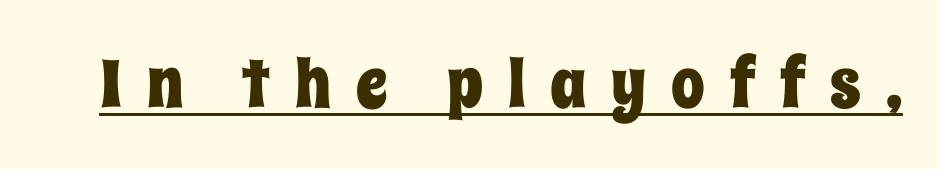
Here the designer chose a conventional face with non-uniform glyph widths. Characters remain perfectly vertical along every line. The rendering uses the underline text-decoration. The face used here is rendered with a markedly widened letterfit.
